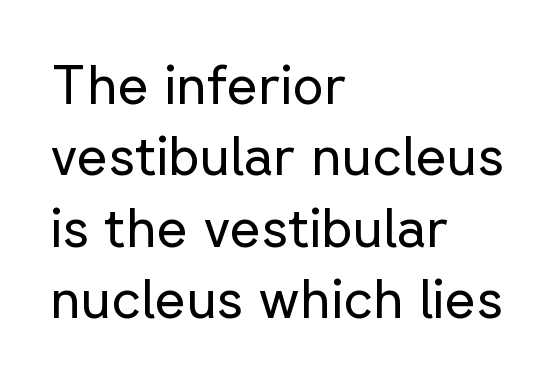
The block of text has a typical density, with ordinary space between rows. Is the type heavy? It reads as light-to-regular instead. The gap between lines stays unmarked. The face used here is rendered with its standard letterfit. Each letter keeps its own natural width here, so spacing adapts to shape.
